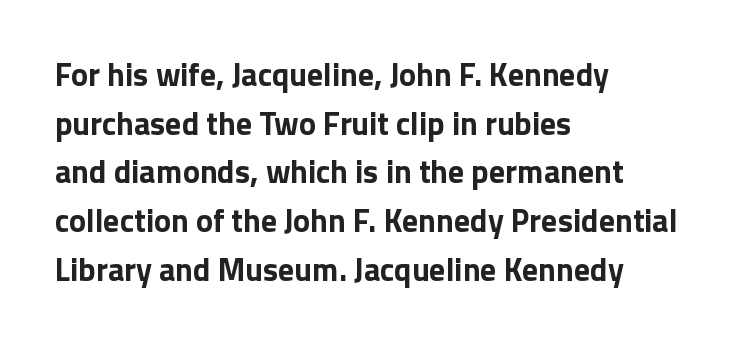
{"serif": "no", "italic": "no", "bold": "yes", "weight": "bold", "width": "normal", "stroke_contrast": "low", "x_height": "medium", "monospaced": "no", "underline": "no", "align": "left", "line_spacing": "normal", "line_spacing_ratio": 1.52, "letter_spacing": "normal", "letter_spacing_em": 0.0, "glyph_px": 32}
